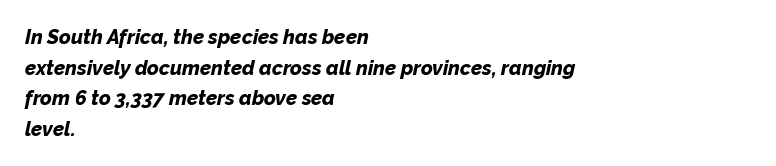
{"italic": "yes", "lean": "right", "slant_degrees": 12, "bold": "yes", "underline": "no", "align": "left", "line_spacing": "normal", "line_spacing_ratio": 1.53, "letter_spacing": "normal", "letter_spacing_em": 0.0, "glyph_px": 20}
